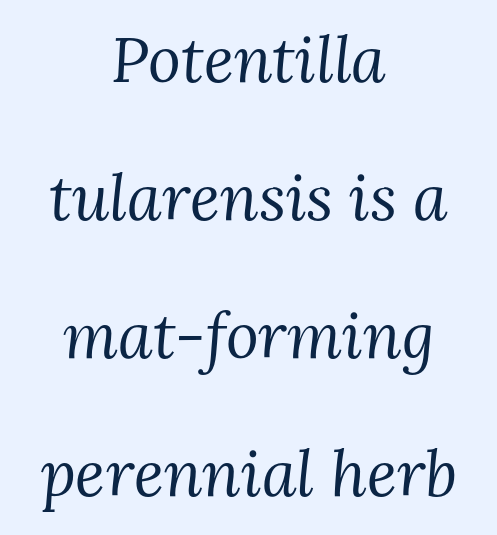
The image shows 63 px regular-weight serif type, italic (leaning right); set centered, loose line spacing (2.19x), normal letter spacing, not underlined; medium stroke contrast and a medium x-height.
